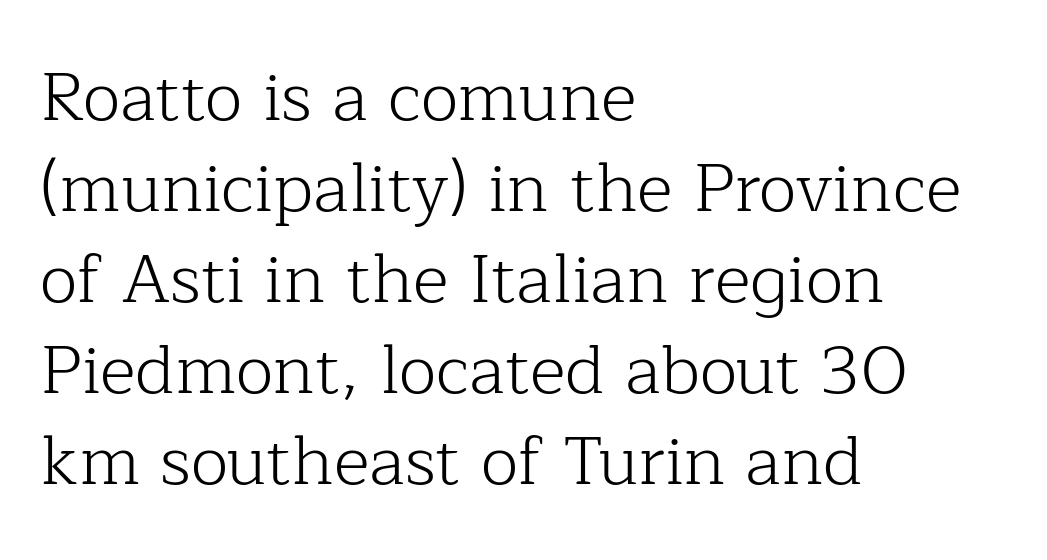
Q: Is the text bold? A: No.
Q: Is the text italic (slanted)? A: No, it is upright.
Q: Is the typeface a serif or a sans-serif typeface? A: Serif.
Q: Is the text underlined? A: No.
Q: How is the paragraph aligned? A: Left-aligned.
Q: Is the spacing between letters normal or unusually wide? A: Normal.
Q: Is the spacing between lines tight, normal or loose? A: Normal.
Q: Width (condensed, normal, or wide)? A: Normal.
Q: Stroke contrast? A: Low.
Q: x-height? A: Medium.
Q: Monospaced? A: No.
